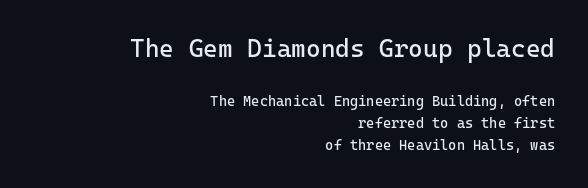
The image shows 25 px text type, upright; set right-aligned, normal line spacing (1.59x), normal letter spacing, not underlined; the first (top) block is 1.79x larger.
